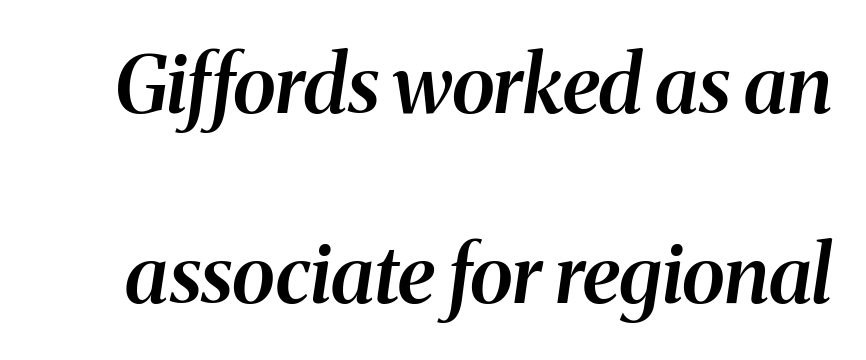
Q: Is the text bold? A: Semi-bold.
Q: Is the text italic (slanted)? A: Yes, it leans right by about 8 degrees.
Q: Is the typeface a serif or a sans-serif typeface? A: Serif.
Q: Is the text underlined? A: No.
Q: Is the spacing between letters normal or unusually wide? A: Normal.
Q: Is the spacing between lines tight, normal or loose? A: Loose.
Q: Width (condensed, normal, or wide)? A: Normal.
Q: Stroke contrast? A: Medium.
Q: x-height? A: Medium.
Q: Monospaced? A: No.
